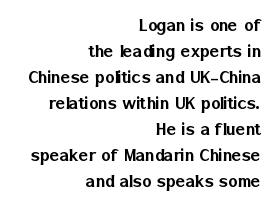
Q: Is the text italic (slanted)? A: No, it is upright.
Q: Is the text underlined? A: No.
Q: How is the paragraph aligned? A: Right-aligned.
Q: Is the spacing between letters normal or unusually wide? A: Normal.
Q: Is the spacing between lines tight, normal or loose? A: Normal.
